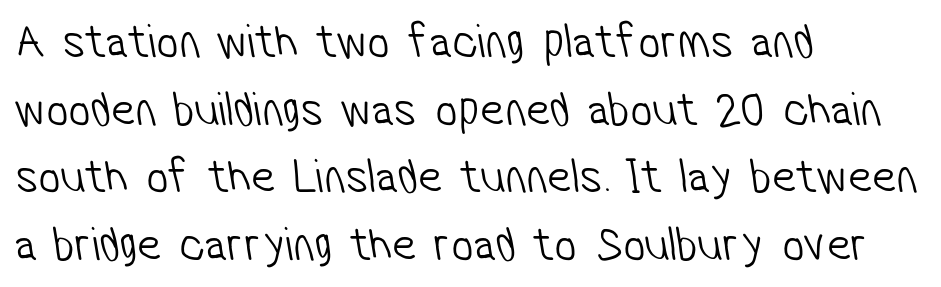
A classic flush-left, rag-right setting is used for this passage. The face used here is proportionally spaced, like ordinary book or web type. Counters stay open thanks to moderate or lighter strokes. Honestly, there is no underline to notice here at all.
